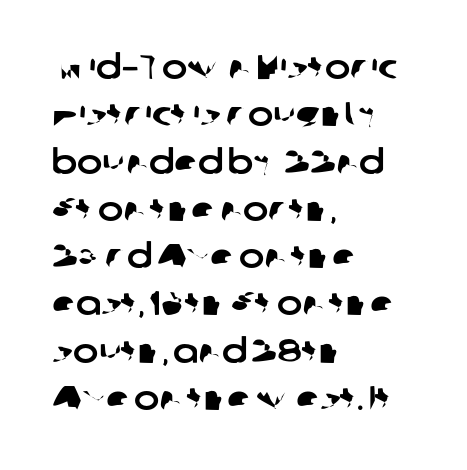
The typesetter chose a ragged-right arrangement here. Summary of vertical rhythm: regular, with standard interline spacing. Each row of text sits above clean, open space. I'd call this a sans setting — the letters go barefoot. This sample has the flowing, uneven cadence of proportional lettering. Nothing unusual about the tracking: characters are spaced as the font intends.
